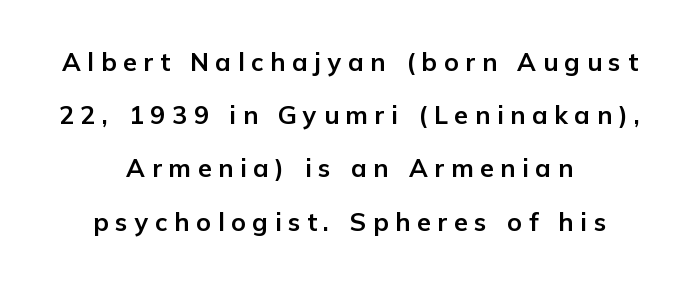
{"italic": "no", "bold": "yes", "underline": "no", "align": "center", "line_spacing": "loose", "line_spacing_ratio": 2.13, "letter_spacing": "wide", "letter_spacing_em": 0.27, "glyph_px": 25}
